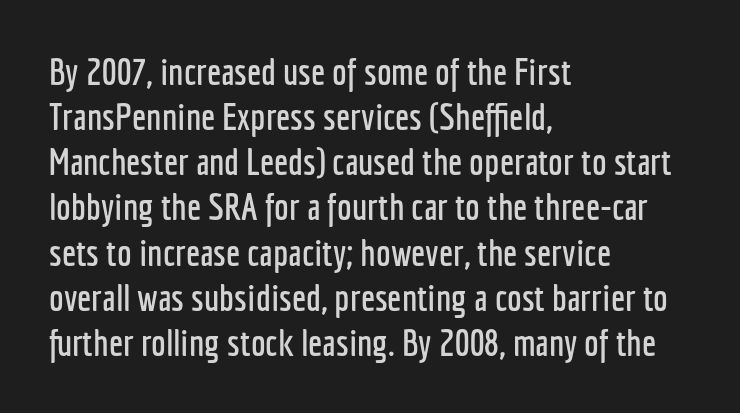
Q: Is the text italic (slanted)? A: No, it is upright.
Q: Is the typeface a serif or a sans-serif typeface? A: Sans-serif.
Q: Is the text underlined? A: No.
Q: How is the paragraph aligned? A: Left-aligned.
Q: Is the spacing between letters normal or unusually wide? A: Normal.
Q: Width (condensed, normal, or wide)? A: Condensed.
Q: Stroke contrast? A: Low.
Q: x-height? A: Medium.
Q: Monospaced? A: No.
